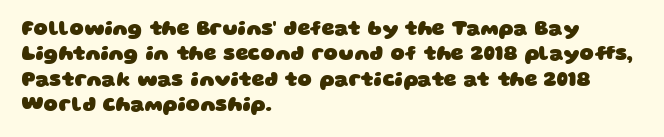
Inter-character spacing is left at the font's built-in metrics. How would I describe the line gaps? Plain and ordinary. The glyphs have the mass of a bold cut. The words here are not underlined.
